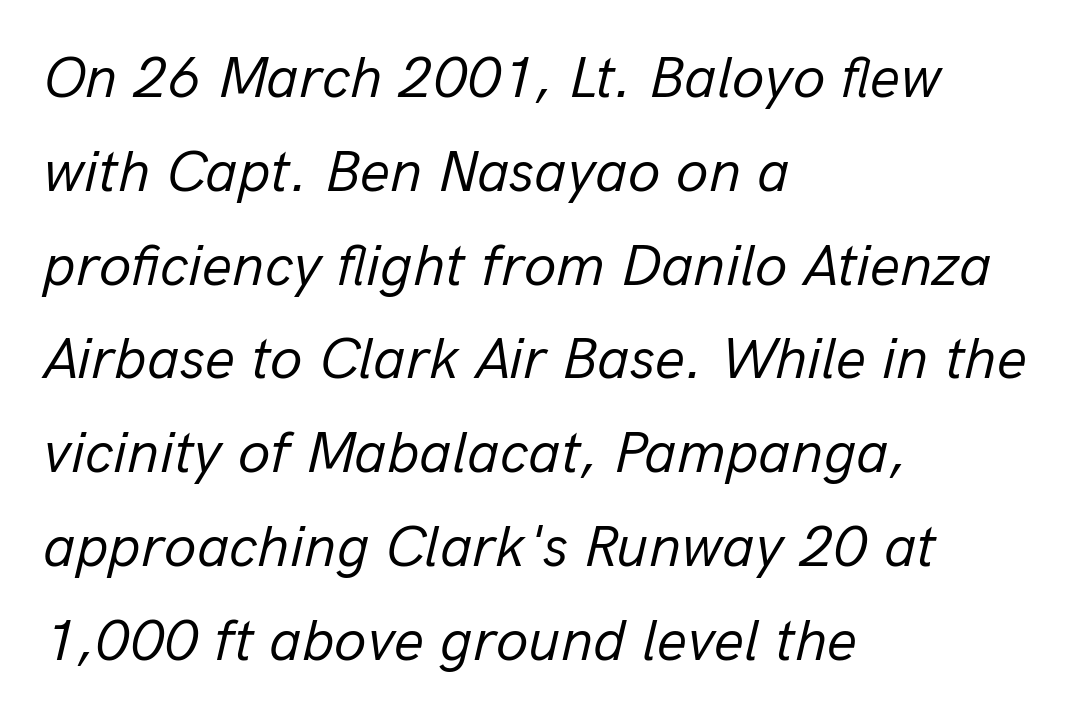
{"italic": "yes", "lean": "right", "slant_degrees": 13, "bold": "no", "weight": "regular", "width": "normal", "stroke_contrast": "low", "x_height": "medium", "monospaced": "no", "underline": "no", "align": "left", "line_spacing": "normal", "line_spacing_ratio": 1.59, "letter_spacing": "normal", "letter_spacing_em": 0.0, "glyph_px": 59}
